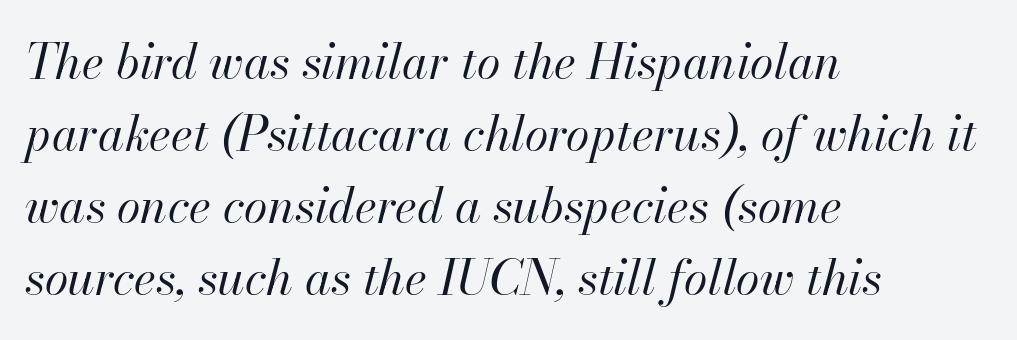
The image shows 48 px regular-weight type, italic (leaning right); set left-aligned, normal line spacing (1.5x), normal letter spacing, not underlined; high stroke contrast and a small x-height.
